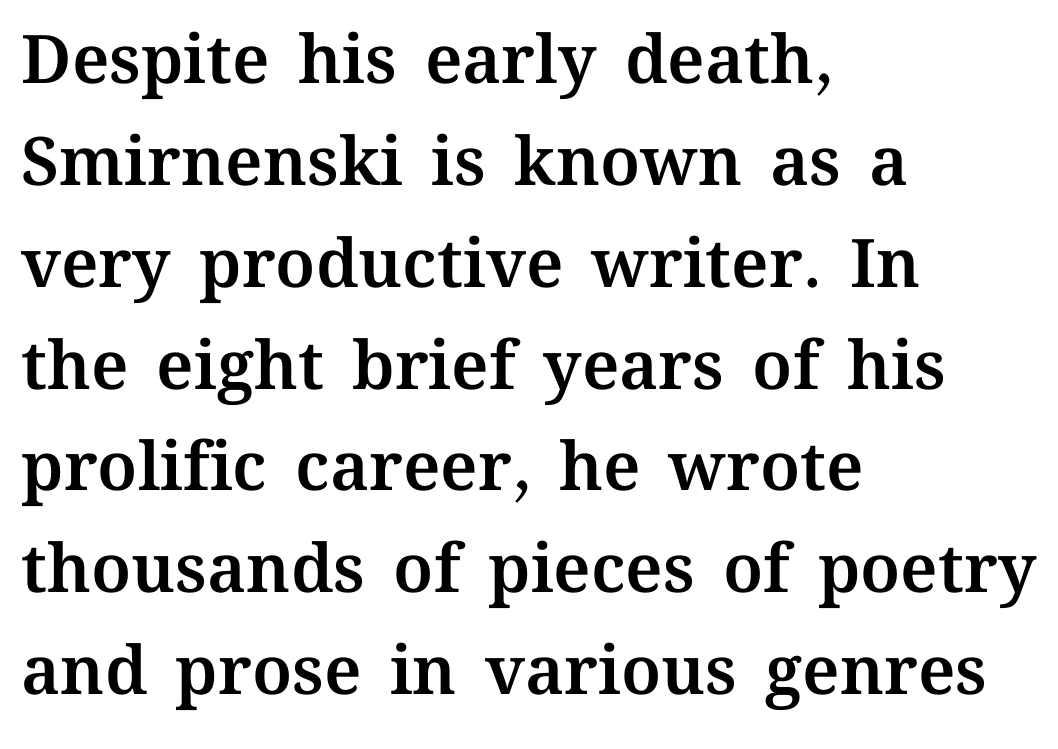
Q: Is the text italic (slanted)? A: No, it is upright.
Q: Is the text underlined? A: No.
Q: How is the paragraph aligned? A: Left-aligned.
Q: Is the spacing between letters normal or unusually wide? A: Normal.
Q: Is the spacing between lines tight, normal or loose? A: Normal.
Q: Width (condensed, normal, or wide)? A: Normal.
Q: Stroke contrast? A: Medium.
Q: x-height? A: Medium.
Q: Monospaced? A: No.
